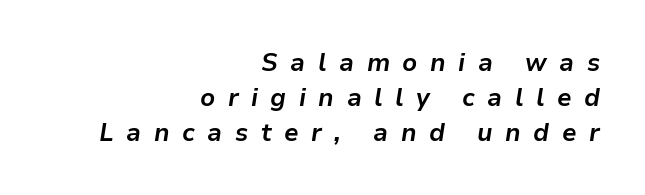
The image shows 25 px bold type, italic (leaning right); set right-aligned, normal line spacing (1.4x), unusually wide letter spacing (+0.5 em), not underlined.
